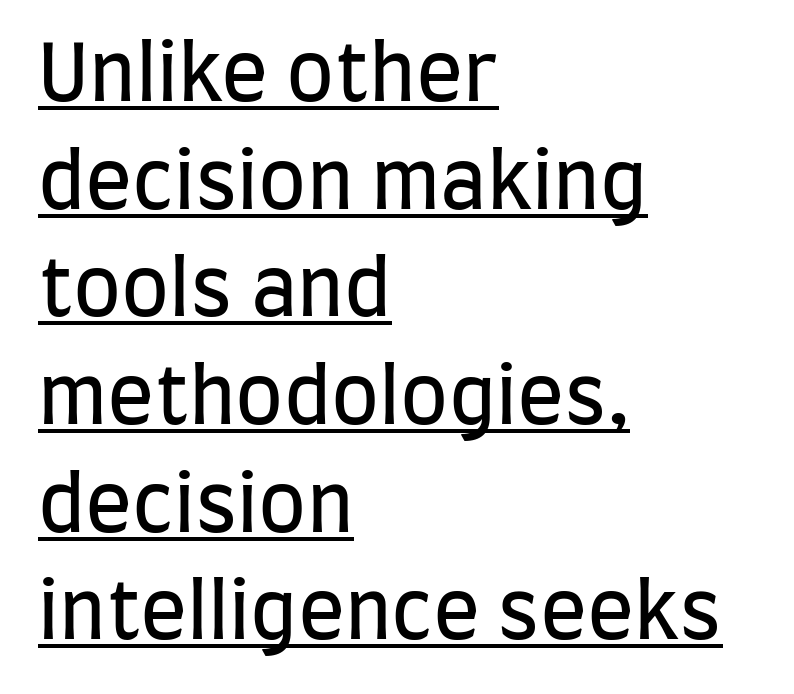
The image shows 78 px regular-weight, condensed sans-serif type, upright; set left-aligned, normal line spacing (1.38x), normal letter spacing, underlined; low stroke contrast and a large x-height.
